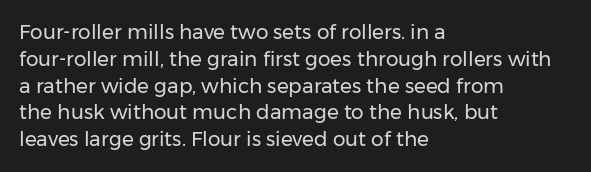
{"italic": "no", "bold": "no", "underline": "no", "align": "left", "line_spacing": "normal", "line_spacing_ratio": 1.34, "letter_spacing": "normal", "letter_spacing_em": 0.0, "glyph_px": 20}
